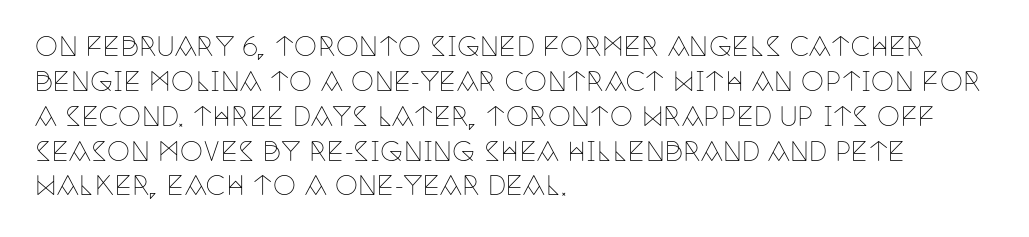
The strip under each line holds only bare page. Short note: letters normally spaced. The axis of the letterforms is exactly vertical. Line spacing here is normal. The rendering anchors every line to the left-hand side.
